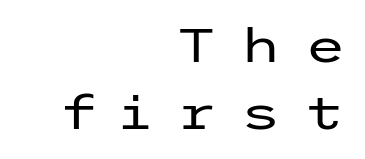
The image shows 47 px regular-weight, wide sans-serif type, upright; set right-aligned, normal line spacing (1.42x), unusually wide letter spacing (+0.5 em), not underlined; low stroke contrast and a medium x-height.
